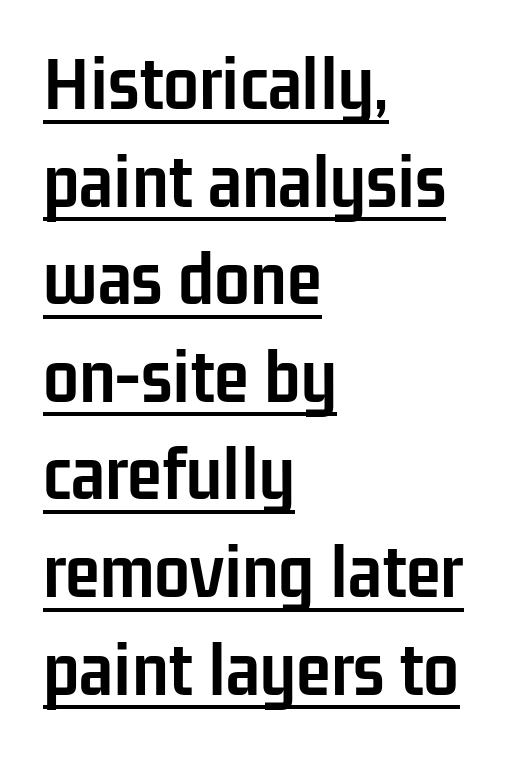
Q: Is the text bold? A: Yes.
Q: Is the text italic (slanted)? A: No, it is upright.
Q: Is the typeface a serif or a sans-serif typeface? A: Sans-serif.
Q: Is the text underlined? A: Yes.
Q: How is the paragraph aligned? A: Left-aligned.
Q: Is the spacing between letters normal or unusually wide? A: Normal.
Q: Width (condensed, normal, or wide)? A: Condensed.
Q: Stroke contrast? A: Low.
Q: x-height? A: Medium.
Q: Monospaced? A: No.
